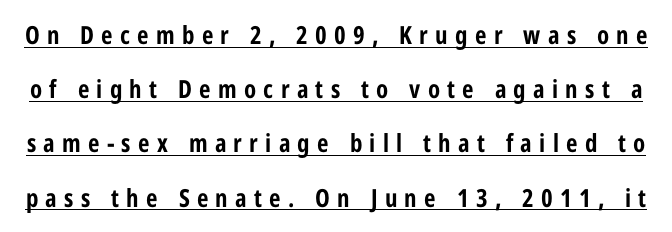
Q: Is the text bold? A: Yes.
Q: Is the text italic (slanted)? A: No, it is upright.
Q: Is the text underlined? A: Yes.
Q: Is the spacing between letters normal or unusually wide? A: Unusually wide.
Q: Is the spacing between lines tight, normal or loose? A: Loose.
